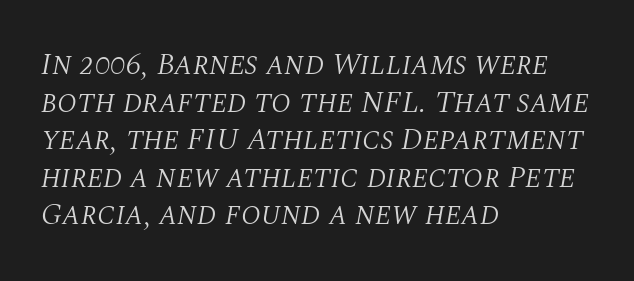
Q: Is the text bold? A: No.
Q: Is the text italic (slanted)? A: Yes, it leans right by about 10 degrees.
Q: Is the typeface a serif or a sans-serif typeface? A: Serif.
Q: Is the text underlined? A: No.
Q: How is the paragraph aligned? A: Left-aligned.
Q: Is the spacing between letters normal or unusually wide? A: Normal.
Q: Width (condensed, normal, or wide)? A: Normal.
Q: Stroke contrast? A: Medium.
Q: x-height? A: Large.
Q: Monospaced? A: No.
